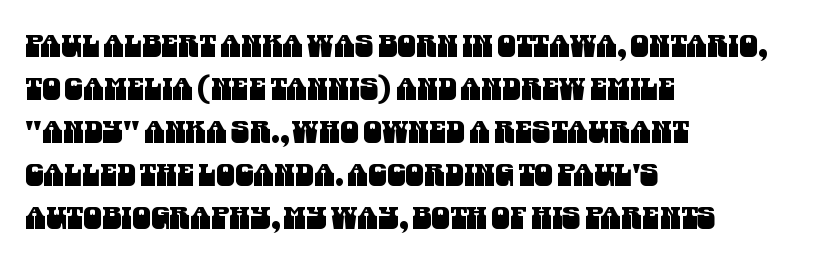
{"serif": "no", "width": "condensed", "stroke_contrast": "medium", "x_height": "large", "monospaced": "no", "underline": "no", "align": "left", "line_spacing": "normal", "line_spacing_ratio": 1.43, "letter_spacing": "normal", "letter_spacing_em": 0.0, "glyph_px": 30}
